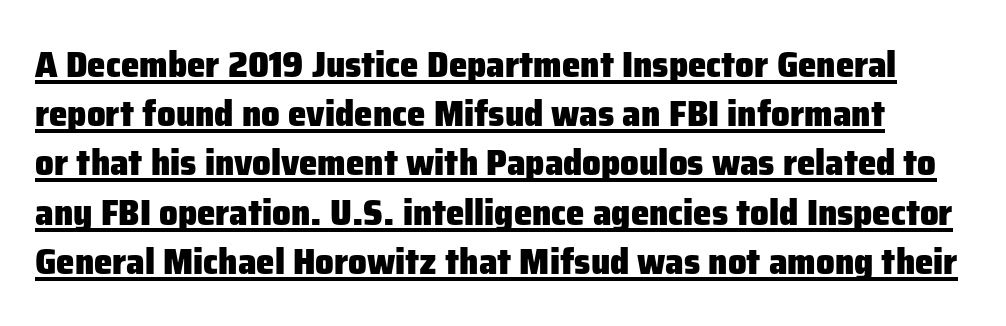
The image shows 37 px heavy sans-serif type, upright; set normal line spacing (1.33x), normal letter spacing, underlined; low stroke contrast and a medium x-height.
